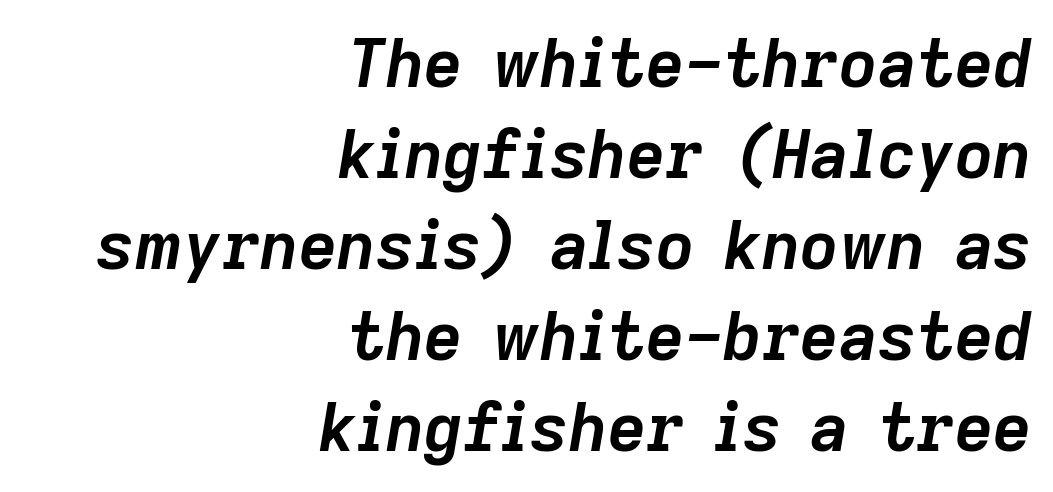
Nothing unusual about the tracking: characters are spaced as the font intends. The text block is weighted toward the right margin, trailing off unevenly leftward. Quick note: underline off. The whole block is typeset with a tilt.
